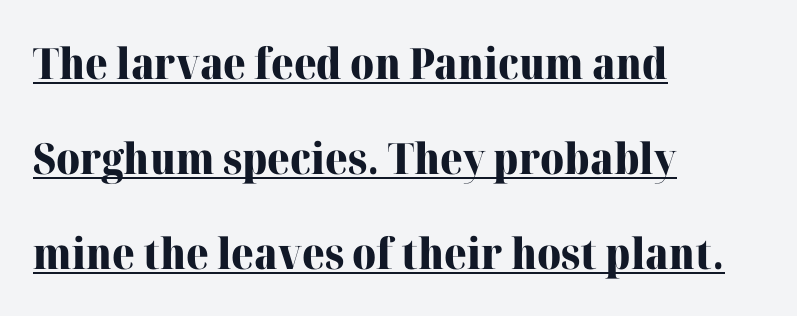
A typesetter would mark this as roman, not italic. Loosely led — the rows are spread out. Little horizontal feet cap the strokes, marking this as serif type. The passage shown is emphatically bold.
